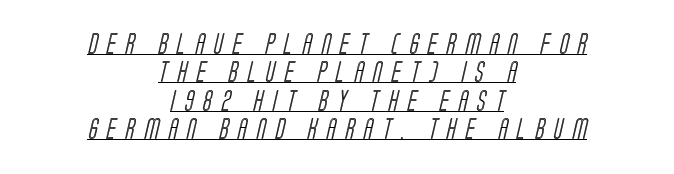
Q: Is the text underlined? A: Yes.
Q: How is the paragraph aligned? A: Centered.
Q: Is the spacing between letters normal or unusually wide? A: Unusually wide.
Q: Is the spacing between lines tight, normal or loose? A: Normal.
